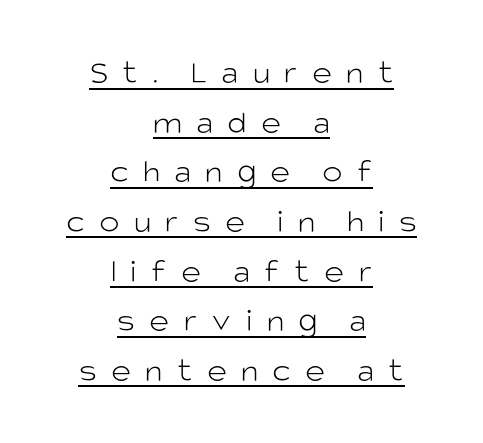
The image shows 34 px light sans-serif type, upright; set centered, normal line spacing (1.46x), unusually wide letter spacing (+0.42 em), underlined; low stroke contrast and a large x-height.
